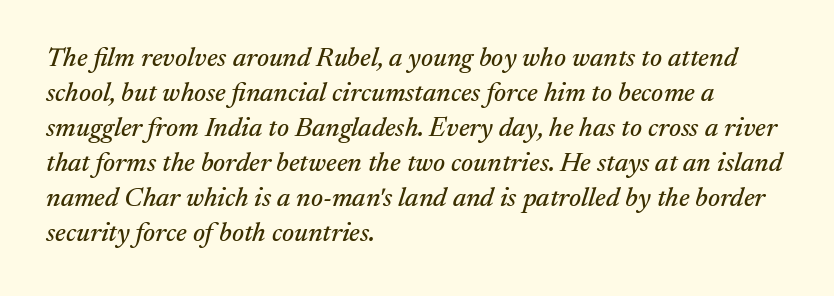
{"italic": "yes", "lean": "right", "slant_degrees": 17, "underline": "no", "align": "left", "line_spacing": "normal", "line_spacing_ratio": 1.3, "letter_spacing": "normal", "letter_spacing_em": 0.0, "glyph_px": 27}
